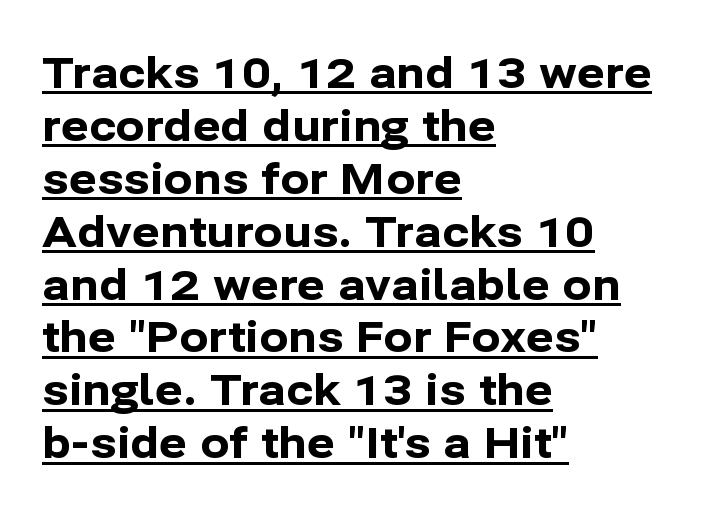
{"serif": "no", "italic": "no", "bold": "yes", "weight": "bold", "width": "normal", "stroke_contrast": "low", "x_height": "medium", "monospaced": "no", "underline": "yes", "align": "left", "line_spacing_ratio": 1.23, "letter_spacing": "normal", "letter_spacing_em": 0.0, "glyph_px": 43}
